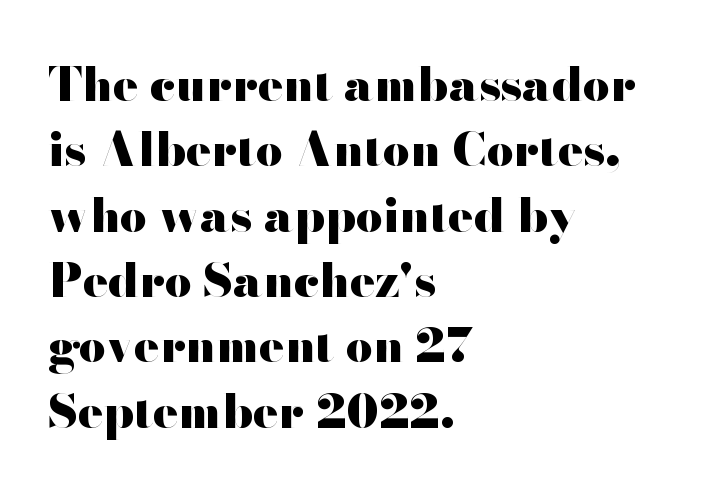
{"serif": "no", "italic": "no", "bold": "yes", "weight": "heavy", "width": "wide", "stroke_contrast": "high", "x_height": "small", "monospaced": "no", "underline": "no", "align": "left", "line_spacing": "normal", "line_spacing_ratio": 1.39, "letter_spacing": "normal", "letter_spacing_em": 0.0, "glyph_px": 47}
